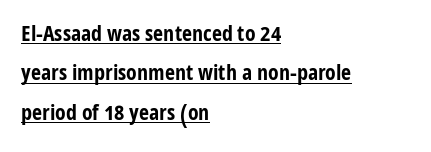
The image shows 22 px bold type, upright; set left-aligned, line spacing 1.79x, normal letter spacing, underlined.
